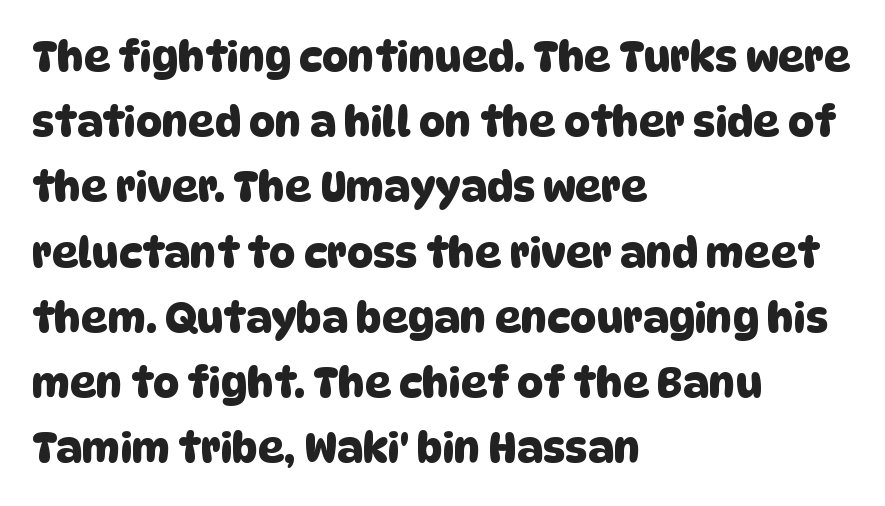
The image shows 41 px sans-serif type; set left-aligned, normal line spacing (1.59x), normal letter spacing, not underlined; low stroke contrast and a large x-height.
